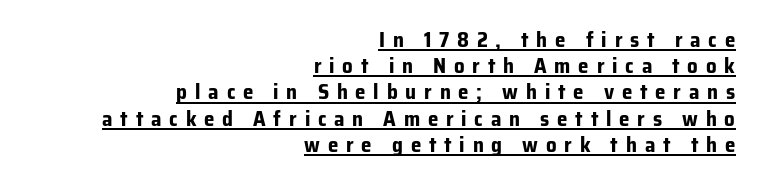
Does the leading feel generous? No, just average. The letters are bold, with thick, heavy strokes. Reading down the block, your eye finds every line finishing at a fixed right position. The passage shown has open, widely tracked lettering throughout. The face used here appears with an underline applied. Quick note: not italic, upright.
